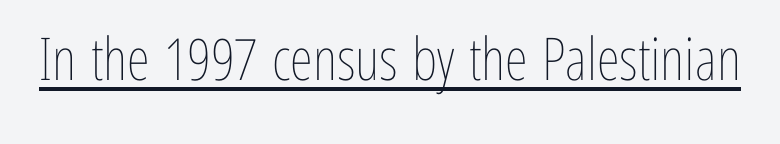
{"italic": "no", "bold": "no", "weight": "thin", "width": "condensed", "stroke_contrast": "low", "x_height": "medium", "monospaced": "no", "underline": "yes", "letter_spacing": "normal", "letter_spacing_em": 0.0, "glyph_px": 59}
